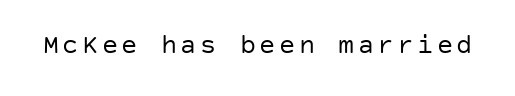
{"italic": "no", "bold": "no", "underline": "no", "glyph_px": 27}
